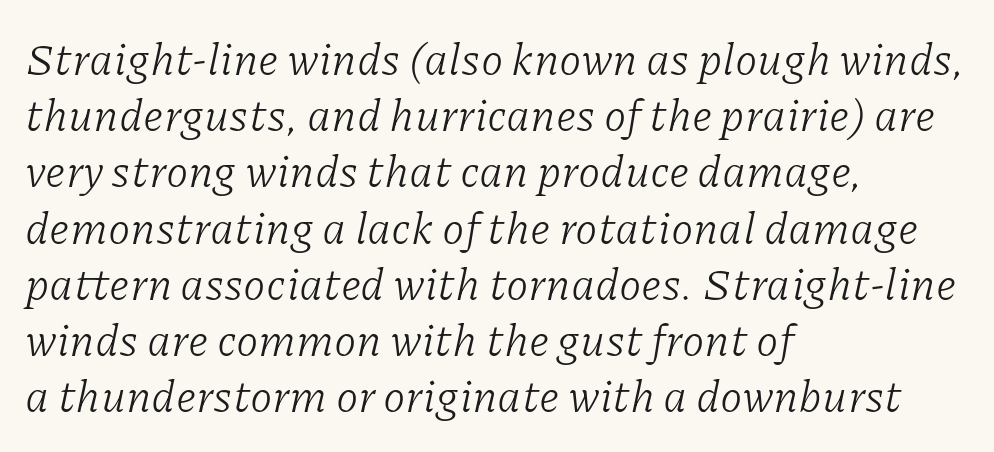
The image shows 45 px light serif type, italic (leaning right); set left-aligned, normal line spacing (1.25x), normal letter spacing, not underlined; low stroke contrast and a medium x-height.
